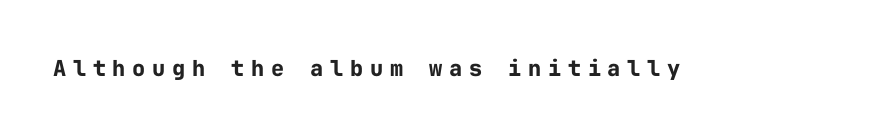
{"italic": "no", "bold": "yes", "underline": "no", "letter_spacing": "wide", "letter_spacing_em": 0.3, "glyph_px": 22}
